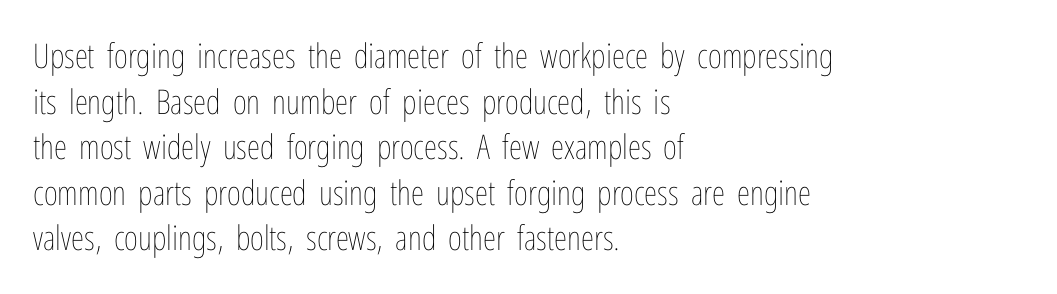
The horizontal fit of the characters is conventional and even. The lettering stays uniformly vertical, giving the passage a roman look. You could not count columns in this text — the font is proportionally spaced. The paragraph shown leans on its left margin. Check under the words: just untouched page.
